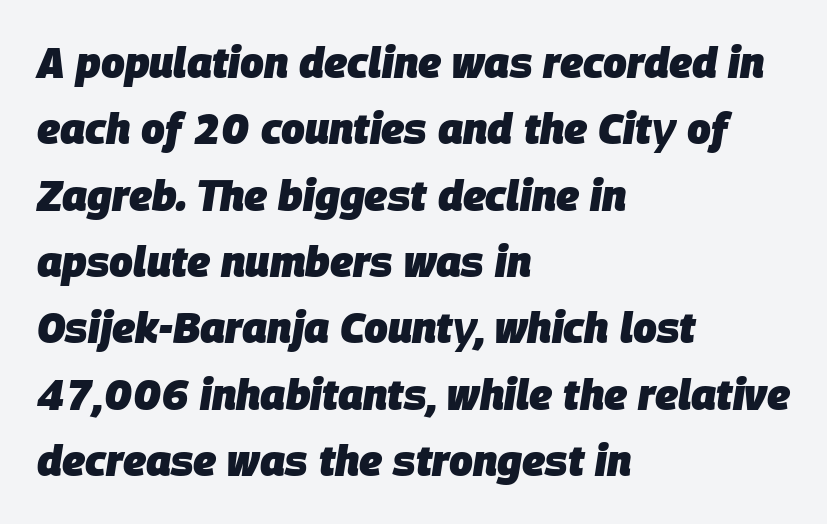
A normal amount of white space separates one row of letters from the next. I'd describe the lettering as bold — thick and assertive. All the whitespace from short lines collects on the right. It's the slanting kind of type. A typesetter would call this zero additional tracking.
